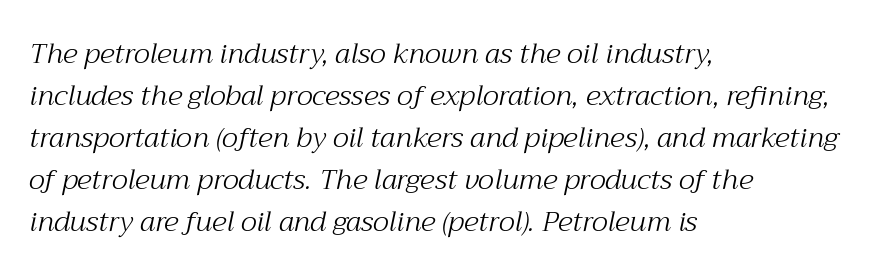
Q: Is the text bold? A: No.
Q: Is the text italic (slanted)? A: Yes, it leans right by about 12 degrees.
Q: Is the typeface a serif or a sans-serif typeface? A: Serif.
Q: Is the text underlined? A: No.
Q: How is the paragraph aligned? A: Left-aligned.
Q: Is the spacing between letters normal or unusually wide? A: Normal.
Q: Is the spacing between lines tight, normal or loose? A: Normal.
Q: Width (condensed, normal, or wide)? A: Normal.
Q: Stroke contrast? A: Medium.
Q: x-height? A: Medium.
Q: Monospaced? A: No.
